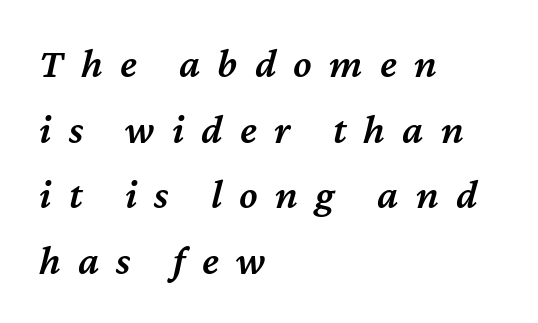
{"italic": "yes", "lean": "right", "slant_degrees": 12, "bold": "semi", "weight": "semibold", "width": "normal", "stroke_contrast": "medium", "x_height": "medium", "monospaced": "no", "underline": "no", "align": "left", "line_spacing": "normal", "line_spacing_ratio": 1.56, "letter_spacing": "wide", "letter_spacing_em": 0.41, "glyph_px": 42}
